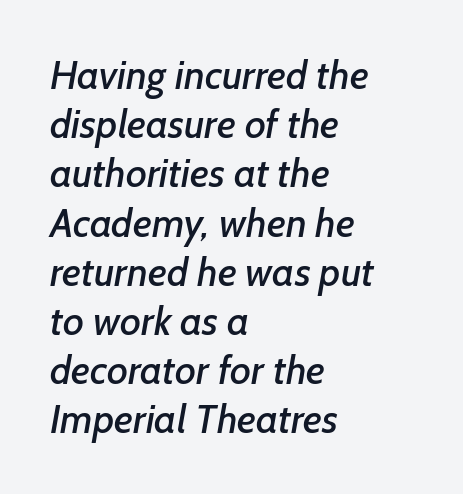
The image shows 40 px sans-serif type; set left-aligned, line spacing 1.23x, normal letter spacing, not underlined; low stroke contrast and a medium x-height.
